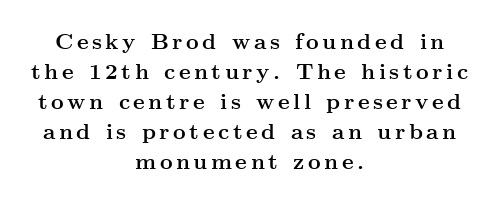
Q: Is the text bold? A: Yes.
Q: Is the text italic (slanted)? A: No, it is upright.
Q: Is the text underlined? A: No.
Q: How is the paragraph aligned? A: Centered.
Q: Is the spacing between lines tight, normal or loose? A: Normal.
